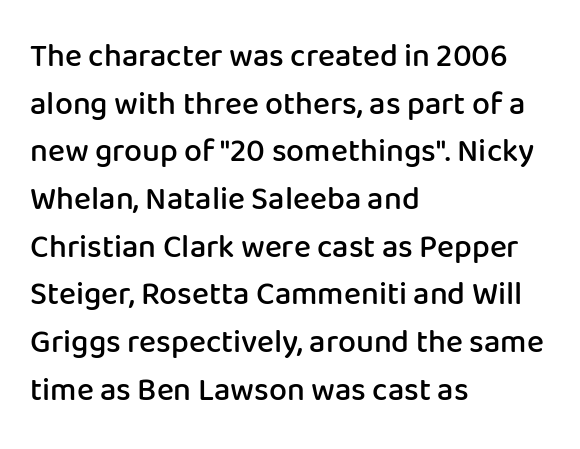
The foot of each line stays bare and open. Look at the tracking — it's just the regular setting, nothing added. A typesetter would mark this as roman, not italic. Every letter is mildly thick-stroked: semibold rather than bold.
